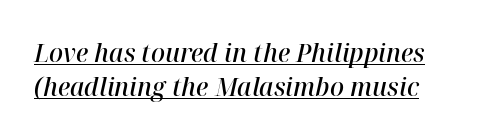
The image shows 26 px text type, italic (leaning right); set left-aligned, normal line spacing (1.3x), normal letter spacing, underlined.
